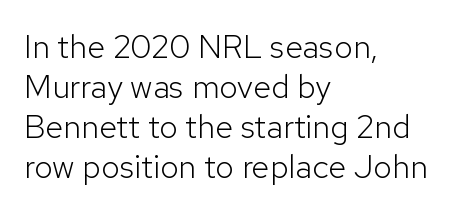
Stroke thickness stays within the range of a standard reading face or lighter. Lines of text with bare space underneath. The setting favours the left margin, as ordinary paragraphs usually do. Notice how the stems are strictly vertical — no italics here.
